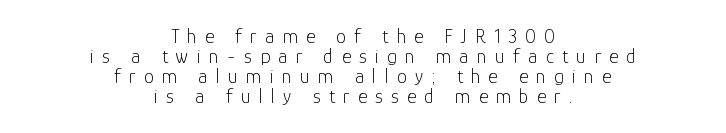
Words float on clear page, feet unadorned. Reading down the column, the eye jumps only a short way to each next line. This sample uses an upright cut, with every glyph sitting square on the baseline. Stroke mass is kept to a normal reading level or below. A centered setting, common on invitations and titles, is used for this passage.
